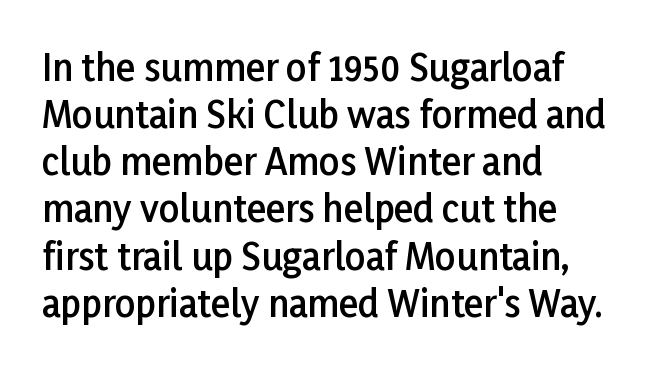
Q: Is the text bold? A: Semi-bold.
Q: Is the text italic (slanted)? A: No, it is upright.
Q: Is the typeface a serif or a sans-serif typeface? A: Sans-serif.
Q: Is the text underlined? A: No.
Q: How is the paragraph aligned? A: Left-aligned.
Q: Is the spacing between letters normal or unusually wide? A: Normal.
Q: Is the spacing between lines tight, normal or loose? A: Normal.
Q: Width (condensed, normal, or wide)? A: Normal.
Q: Stroke contrast? A: Low.
Q: x-height? A: Medium.
Q: Monospaced? A: No.
